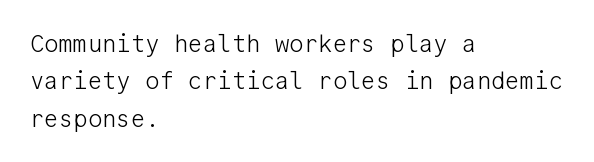
The image shows 24 px text type, upright; set left-aligned, normal line spacing (1.56x), normal letter spacing, not underlined.
